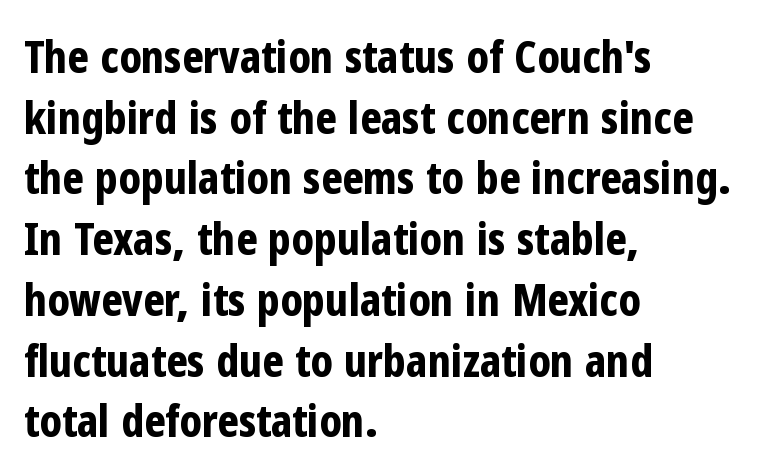
Leading matches the norm, producing a regular column. Standard letterfit; no display-style spreading of the glyphs. Spacing verdict: proportional, widths tailored to each character. Weight check: bold — yes, fully. Line beginnings align vertically; line endings do not.
